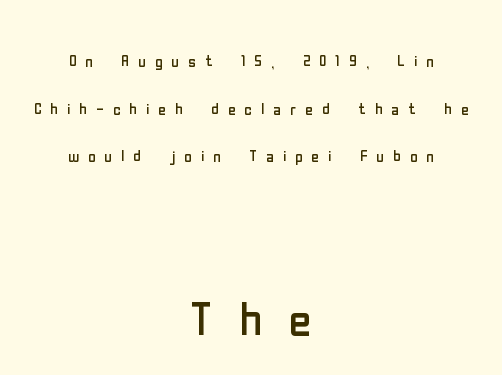
Q: Is the text bold? A: No.
Q: Is the text italic (slanted)? A: No, it is upright.
Q: Is the typeface a serif or a sans-serif typeface? A: Sans-serif.
Q: Is the text underlined? A: No.
Q: How is the paragraph aligned? A: Centered.
Q: Is the spacing between letters normal or unusually wide? A: Unusually wide.
Q: Is the spacing between lines tight, normal or loose? A: Loose.
Q: Which block of text is set in a larger size, the first (top) or the second (bottom)? A: The second (bottom) one.
Q: Width (condensed, normal, or wide)? A: Condensed.
Q: Stroke contrast? A: Low.
Q: x-height? A: Medium.
Q: Monospaced? A: No.
